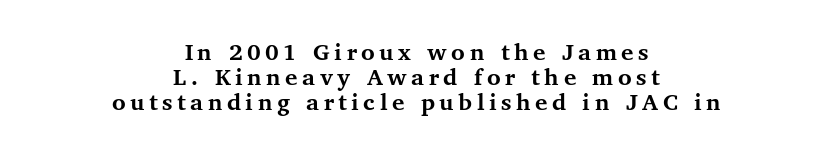
{"italic": "no", "bold": "yes", "underline": "no", "align": "center", "line_spacing": "tight", "line_spacing_ratio": 0.97, "glyph_px": 26}
